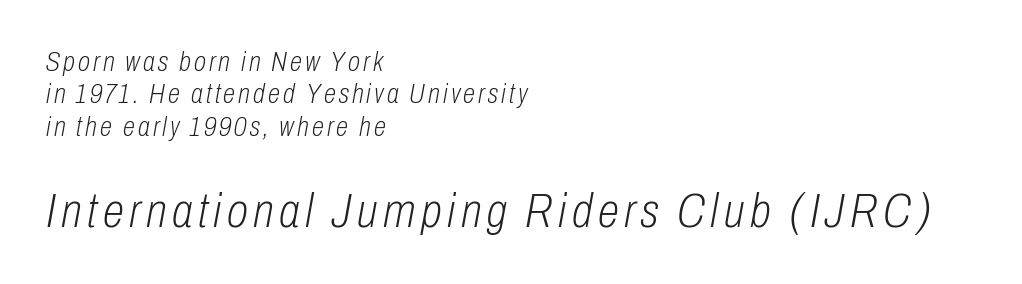
Q: Is the text bold? A: No.
Q: Is the text italic (slanted)? A: Yes, it leans right by about 10 degrees.
Q: Is the text underlined? A: No.
Q: How is the paragraph aligned? A: Left-aligned.
Q: Which block of text is set in a larger size, the first (top) or the second (bottom)? A: The second (bottom) one.
Q: Width (condensed, normal, or wide)? A: Condensed.
Q: Stroke contrast? A: Low.
Q: x-height? A: Medium.
Q: Monospaced? A: No.
